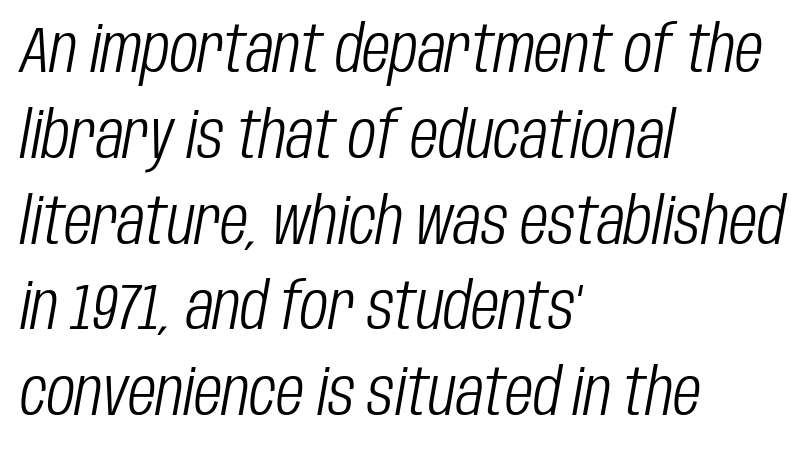
These lines are rendered in a variable-pitch font. Leading matches the norm, producing a regular column. The typeface has the unassuming heft of standard copy or less. This is oblique type, the kind used for emphasis or titles. The letters sit at their default tracking, neither squeezed nor spread.
